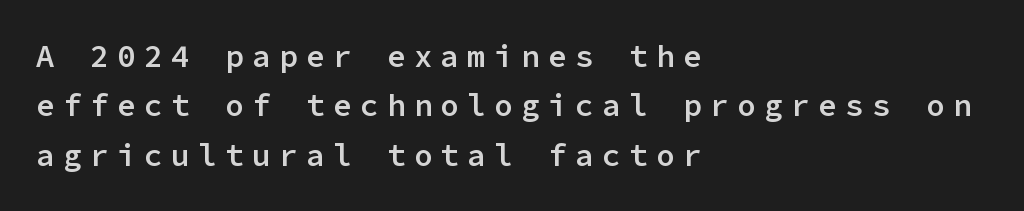
{"serif": "no", "italic": "no", "bold": "semi", "weight": "semibold", "width": "normal", "stroke_contrast": "low", "x_height": "medium", "monospaced": "yes", "underline": "no", "align": "left", "line_spacing": "normal", "line_spacing_ratio": 1.59, "letter_spacing": "wide", "letter_spacing_em": 0.27, "glyph_px": 31}
